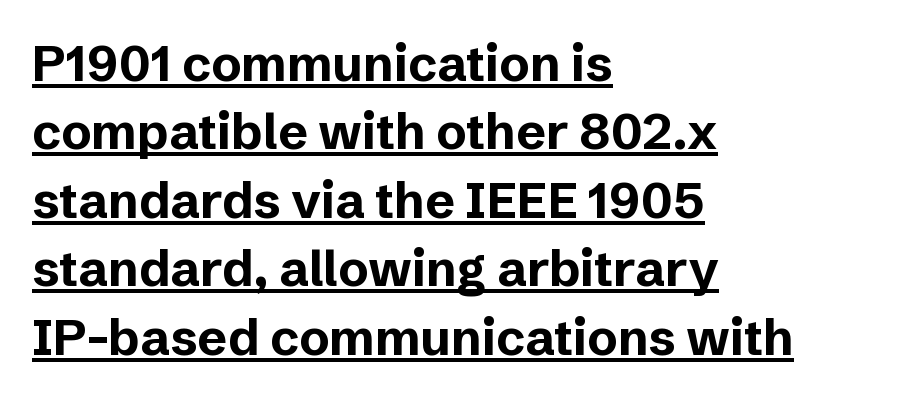
The image shows 50 px bold sans-serif type, upright; set left-aligned, normal line spacing (1.37x), normal letter spacing, underlined; low stroke contrast and a medium x-height.
